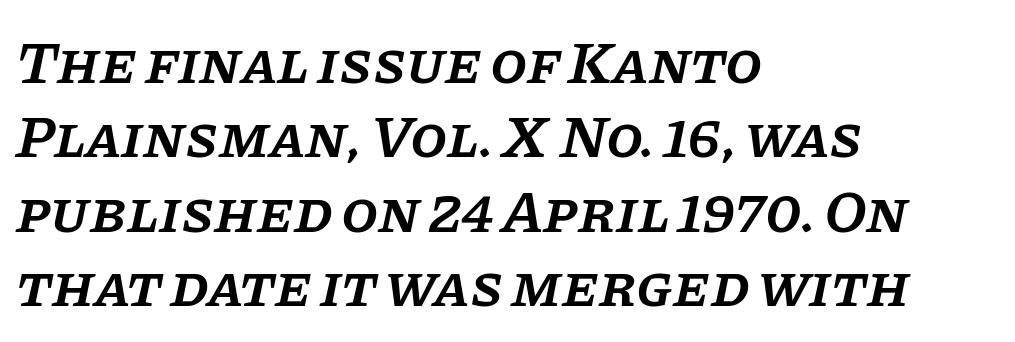
{"serif": "yes", "italic": "yes", "lean": "right", "slant_degrees": 11, "bold": "semi", "weight": "semibold", "width": "normal", "stroke_contrast": "low", "x_height": "large", "monospaced": "no", "underline": "no", "align": "left", "line_spacing_ratio": 1.24, "letter_spacing": "normal", "letter_spacing_em": 0.0, "glyph_px": 60}
